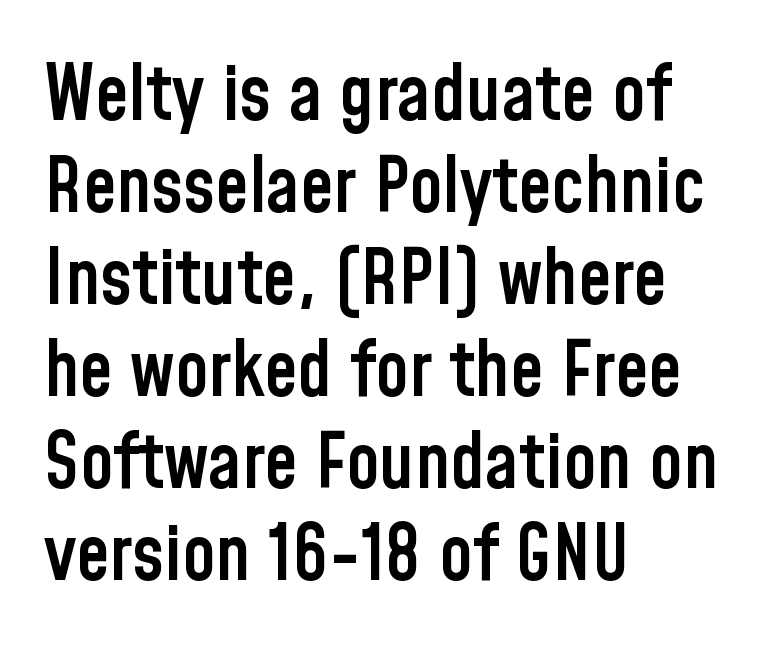
The image shows 76 px semibold, condensed sans-serif type, upright; set left-aligned, line spacing 1.21x, normal letter spacing, not underlined; low stroke contrast and a medium x-height.
